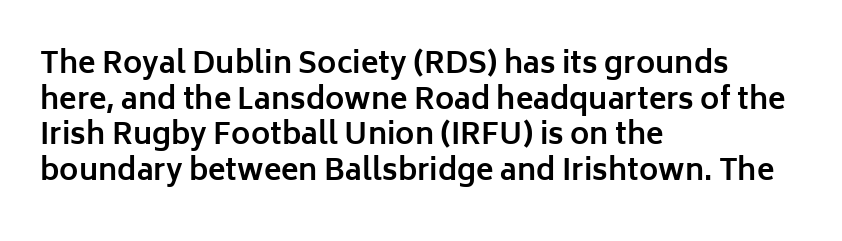
The image shows 29 px bold sans-serif type, upright; set left-aligned, line spacing 1.23x, normal letter spacing, not underlined; low stroke contrast and a medium x-height.
